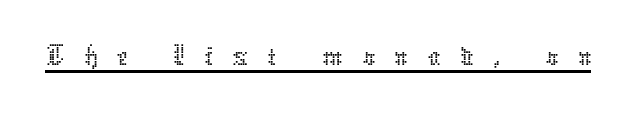
A rule runs beneath these lines of type. Every character sits straight up, as roman type does. Varying glyph widths throughout — classic text-font behaviour. The characters are drawn with everyday or finer stroke widths. How are the letters spaced? Widely, with obvious added tracking.
